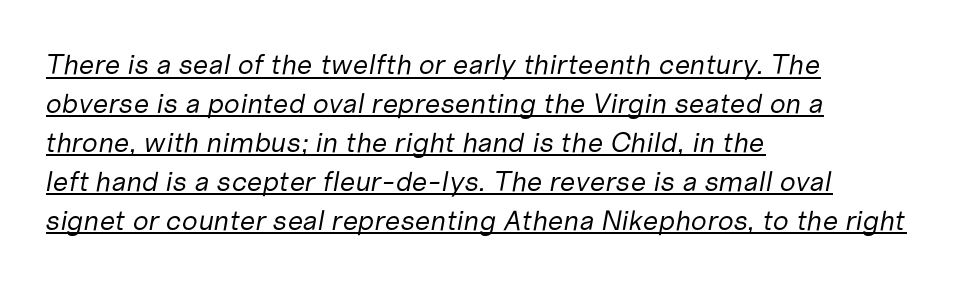
{"italic": "yes", "lean": "right", "slant_degrees": 10, "bold": "no", "weight": "regular", "width": "normal", "stroke_contrast": "low", "x_height": "medium", "monospaced": "no", "underline": "yes", "align": "left", "line_spacing": "normal", "line_spacing_ratio": 1.39, "letter_spacing": "normal", "letter_spacing_em": 0.0, "glyph_px": 28}
